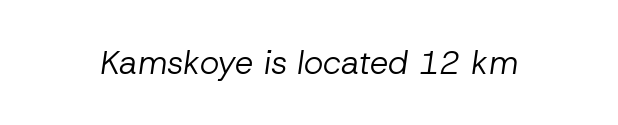
The image shows 33 px regular-weight type, italic (leaning right); set normal letter spacing, not underlined; low stroke contrast and a medium x-height.
